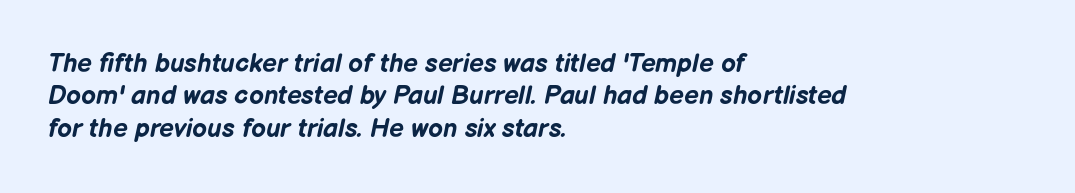
Q: Is the text bold? A: Yes.
Q: Is the text italic (slanted)? A: Yes, it leans right by about 12 degrees.
Q: Is the text underlined? A: No.
Q: How is the paragraph aligned? A: Left-aligned.
Q: Is the spacing between letters normal or unusually wide? A: Normal.
Q: Is the spacing between lines tight, normal or loose? A: Normal.
